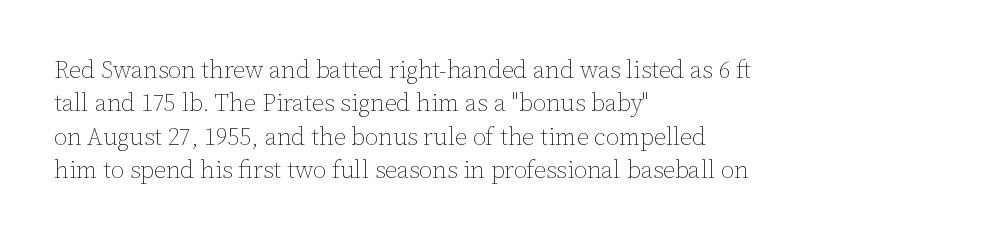
Q: Is the text bold? A: No.
Q: Is the text italic (slanted)? A: No, it is upright.
Q: Is the text underlined? A: No.
Q: How is the paragraph aligned? A: Left-aligned.
Q: Is the spacing between letters normal or unusually wide? A: Normal.
Q: Is the spacing between lines tight, normal or loose? A: Normal.
